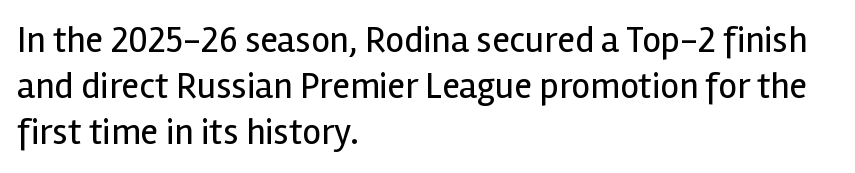
Stroke terminals: plain, sans-serif. This sample is left-justified, so line endings fall wherever the words run out. Stem width sits at or under what a default text font uses. The passage shown is typed in a proportional face where columns would drift.
